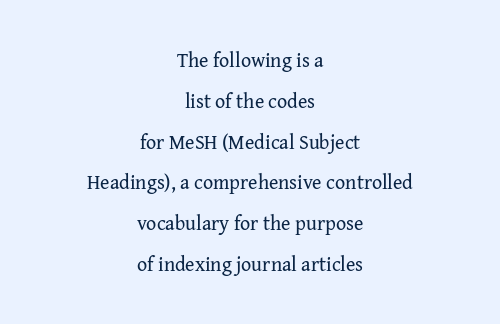
{"italic": "no", "bold": "no", "underline": "no", "align": "center", "line_spacing": "loose", "line_spacing_ratio": 2.04, "letter_spacing": "normal", "letter_spacing_em": 0.0, "glyph_px": 20}
